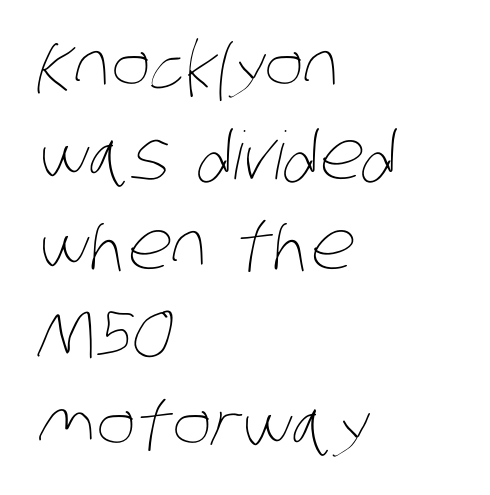
{"bold": "no", "weight": "thin", "width": "condensed", "stroke_contrast": "low", "x_height": "large", "monospaced": "no", "underline": "no", "align": "left", "line_spacing": "normal", "line_spacing_ratio": 1.36, "letter_spacing": "normal", "letter_spacing_em": 0.0, "glyph_px": 66}
